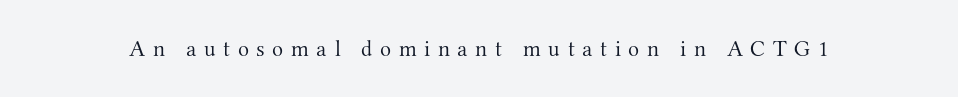
The image shows 23 px text type, upright; set unusually wide letter spacing (+0.33 em), not underlined.
